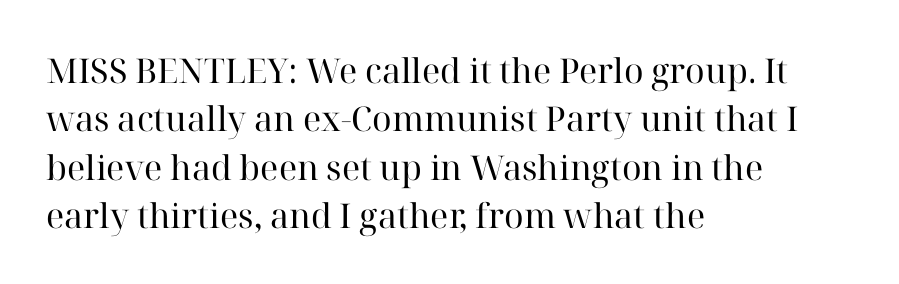
Q: Is the text bold? A: No.
Q: Is the text italic (slanted)? A: No, it is upright.
Q: Is the typeface a serif or a sans-serif typeface? A: Serif.
Q: Is the text underlined? A: No.
Q: How is the paragraph aligned? A: Left-aligned.
Q: Is the spacing between letters normal or unusually wide? A: Normal.
Q: Is the spacing between lines tight, normal or loose? A: Normal.
Q: Width (condensed, normal, or wide)? A: Normal.
Q: Stroke contrast? A: High.
Q: x-height? A: Medium.
Q: Monospaced? A: No.
